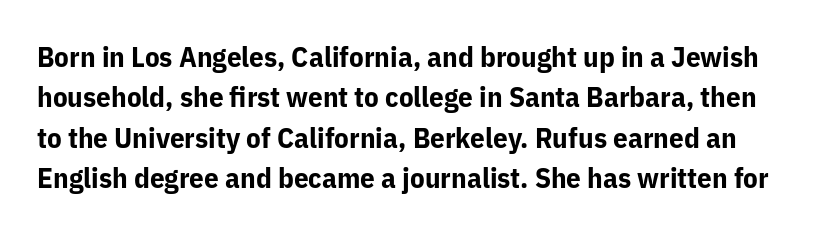
{"serif": "no", "italic": "no", "bold": "yes", "weight": "bold", "width": "normal", "stroke_contrast": "low", "x_height": "medium", "monospaced": "no", "underline": "no", "line_spacing": "normal", "line_spacing_ratio": 1.39, "letter_spacing": "normal", "letter_spacing_em": 0.0, "glyph_px": 29}
